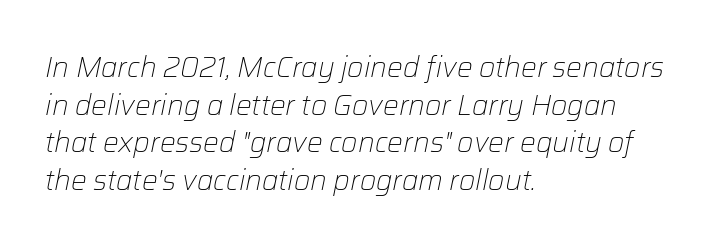
These lines are set flush left with a ragged right edge. Honestly, there is no underline to notice here at all. You could not count columns in this text — the font is proportionally spaced. Caption: standard tracking, unaltered. Weight: in the light-to-regular range.
